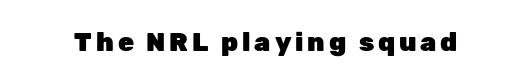
Heavy, bold letterforms. Tall strokes in this sample are plumb rather than angled. The strip under each line holds only bare page.
